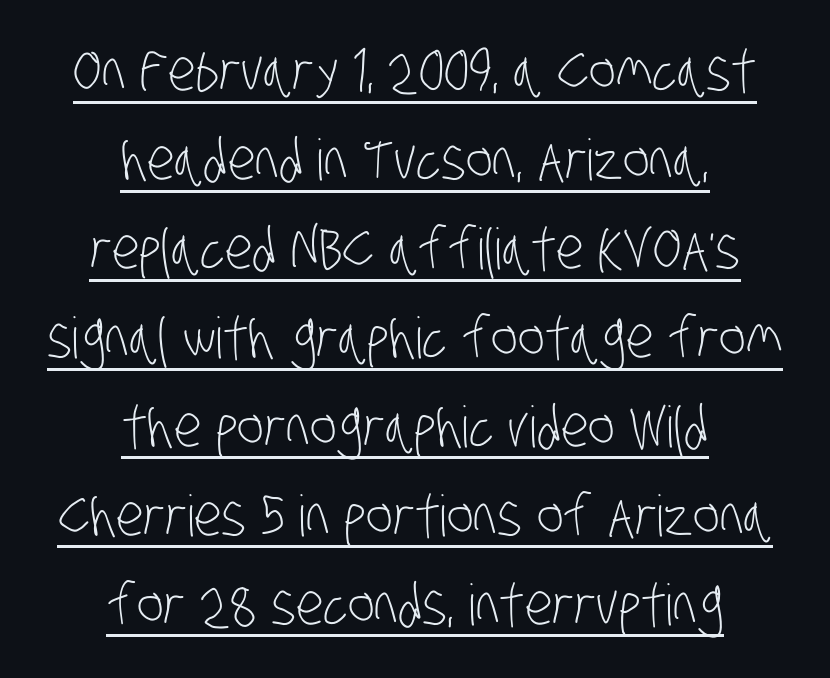
Q: Is the text bold? A: No.
Q: Is the typeface a serif or a sans-serif typeface? A: Sans-serif.
Q: Is the text underlined? A: Yes.
Q: How is the paragraph aligned? A: Centered.
Q: Is the spacing between letters normal or unusually wide? A: Normal.
Q: Is the spacing between lines tight, normal or loose? A: Normal.
Q: Width (condensed, normal, or wide)? A: Condensed.
Q: Stroke contrast? A: Low.
Q: x-height? A: Large.
Q: Monospaced? A: No.
